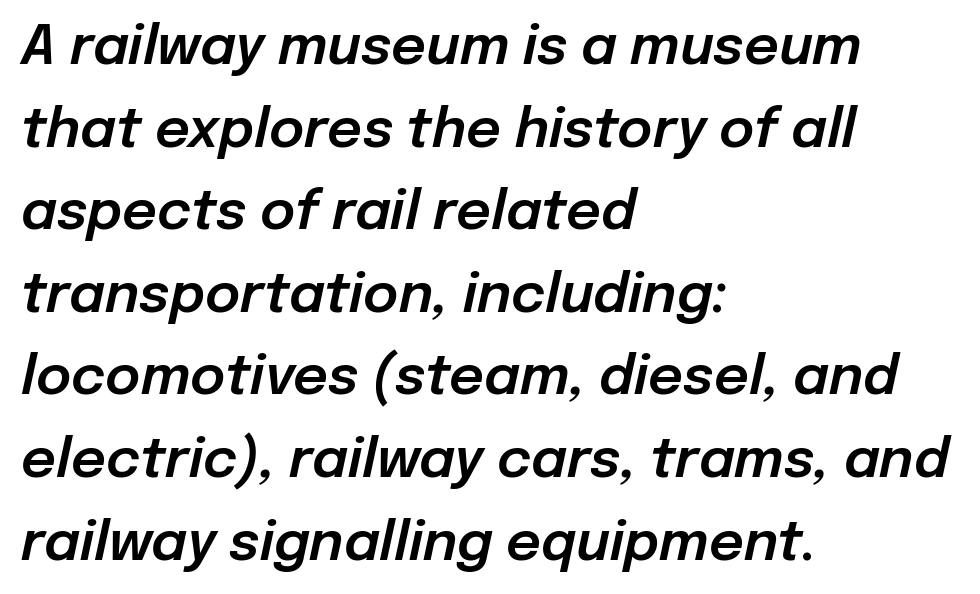
The passage shown is typed in a proportional face where columns would drift. Is the block centered? No — it sits flush against the left margin. Rows of type keep a routine distance in the vertical direction. Would a proofreader flag this as italicized? Yes. A clean baseline with only descenders dipping below it.
